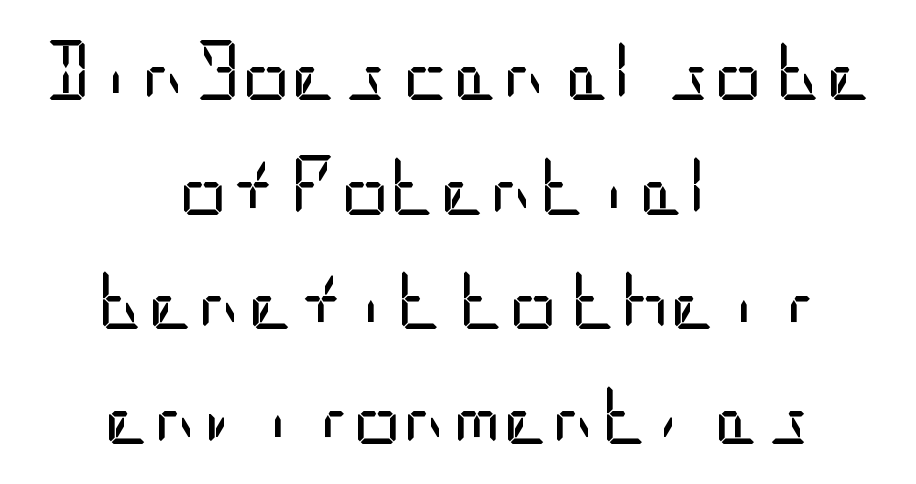
{"serif": "no", "italic": "no", "bold": "no", "weight": "regular", "width": "condensed", "stroke_contrast": "low", "x_height": "large", "underline": "no", "align": "center", "line_spacing_ratio": 1.88, "letter_spacing": "normal", "letter_spacing_em": 0.0, "glyph_px": 61}
